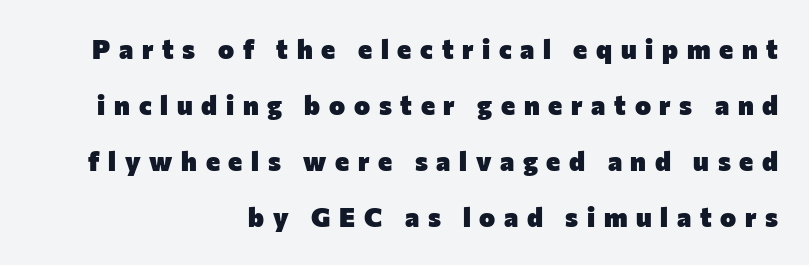
Successive baselines arrive slowly, with a big drop between each. If you drew a line through each stem, it would be perfectly vertical. These lines are set flush right with a ragged left edge. The baseline area is clear. The font is running at its bold setting.
